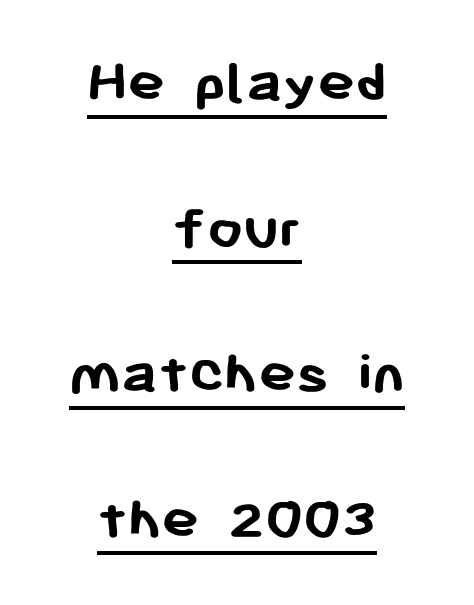
The image shows 63 px semibold sans-serif type, upright; set centered, loose line spacing (2.31x), normal letter spacing, underlined; low stroke contrast and a medium x-height.
